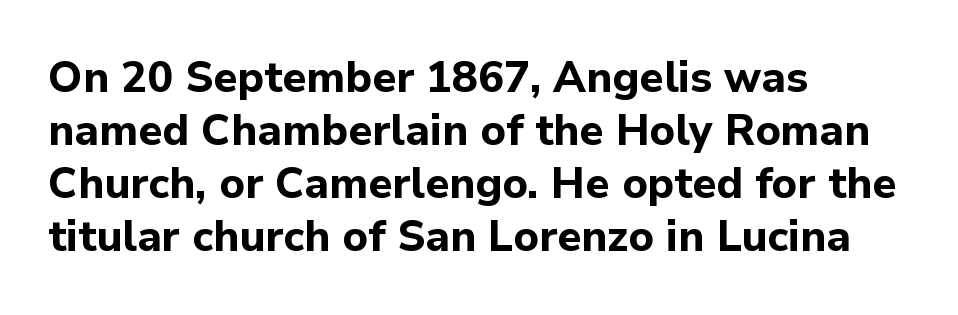
Posture: upright roman. Look at the tracking — it's just the regular setting, nothing added. The typesetter chose a ragged-right arrangement here. A sans-serif font was chosen for this passage. Set as a true bold cut, around the 700 mark.
